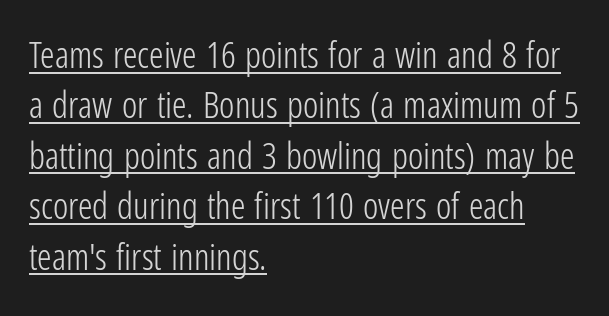
{"serif": "no", "italic": "no", "bold": "no", "weight": "light", "width": "condensed", "stroke_contrast": "low", "x_height": "medium", "monospaced": "no", "underline": "yes", "align": "left", "line_spacing": "normal", "line_spacing_ratio": 1.4, "letter_spacing": "normal", "letter_spacing_em": 0.0, "glyph_px": 36}
